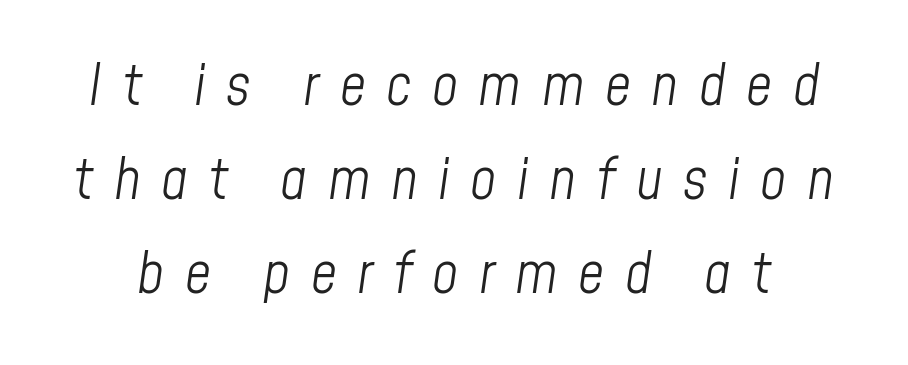
The image shows 57 px light, condensed type, italic (leaning right); set normal line spacing (1.65x), unusually wide letter spacing (+0.36 em), not underlined; low stroke contrast and a medium x-height.
